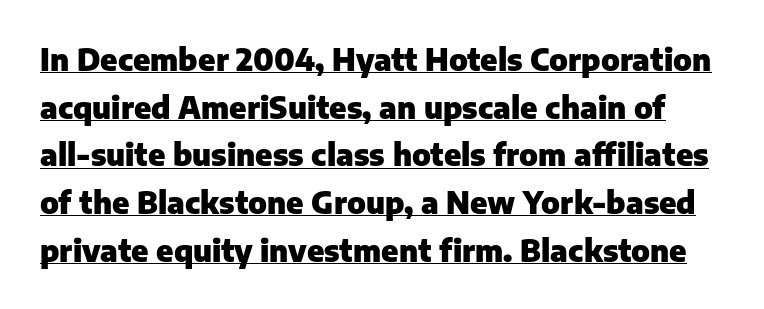
Q: Is the text bold? A: Yes.
Q: Is the text italic (slanted)? A: No, it is upright.
Q: Is the typeface a serif or a sans-serif typeface? A: Sans-serif.
Q: Is the text underlined? A: Yes.
Q: Is the spacing between letters normal or unusually wide? A: Normal.
Q: Is the spacing between lines tight, normal or loose? A: Normal.
Q: Width (condensed, normal, or wide)? A: Normal.
Q: Stroke contrast? A: Low.
Q: x-height? A: Medium.
Q: Monospaced? A: No.
